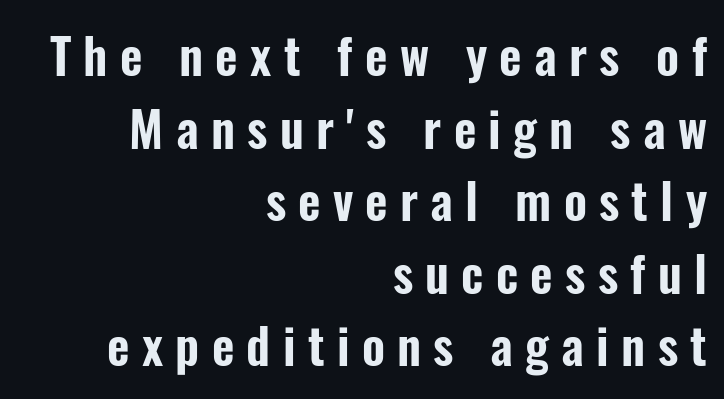
Unlike italic type, these characters show no tilt at all. You could only call the tracking loose — the letters float apart. The passage shown is typeset with a sans-serif family. The space between consecutive lines is moderate. This rendering features lettering with no underline.
